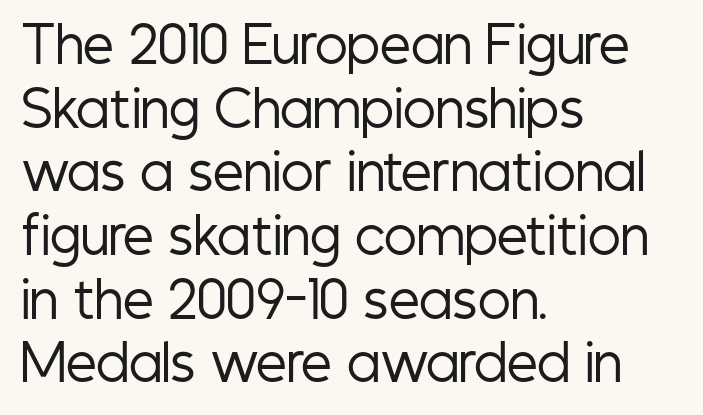
What's the leading like? Ordinary, nothing unusual. Proportional: the letters do not fall into vertical columns. Note: no serifs on the glyphs. Nope, not italic — everything's standing straight. Is the stroke heavy? The answer is a plain regular-or-lighter. Unmarked baselines from the first word to the last.
